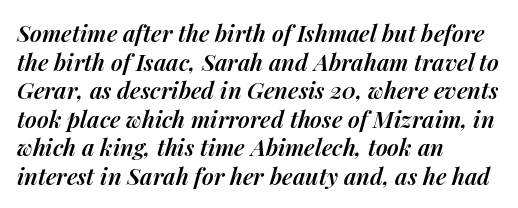
The image shows 23 px text type, italic (leaning right); set left-aligned, line spacing 1.24x, normal letter spacing, not underlined.
